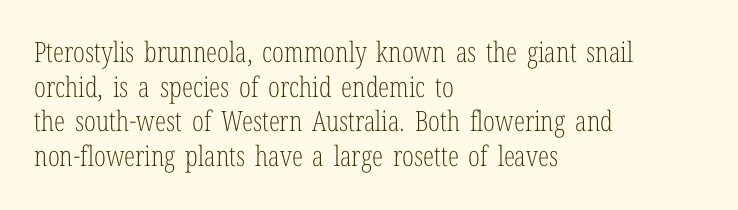
The image shows 28 px light, condensed serif type, upright; set left-aligned, line spacing 1.24x, normal letter spacing, not underlined; low stroke contrast and a medium x-height.
